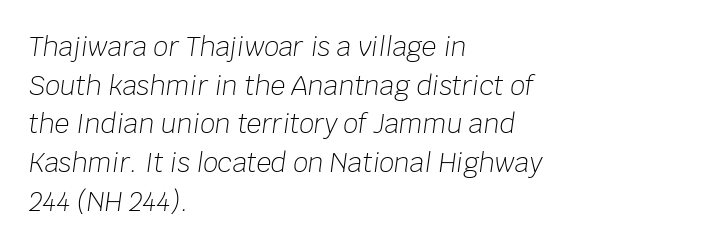
Q: Is the text bold? A: No.
Q: Is the text italic (slanted)? A: Yes, it leans right by about 8 degrees.
Q: Is the text underlined? A: No.
Q: How is the paragraph aligned? A: Left-aligned.
Q: Is the spacing between letters normal or unusually wide? A: Normal.
Q: Is the spacing between lines tight, normal or loose? A: Normal.
